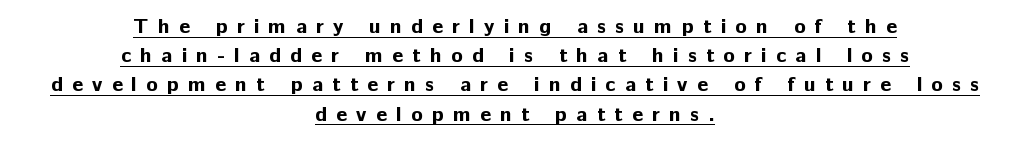
No italicization has been applied; the sample stays upright. Is the type bold? Yes — the strokes are clearly thick and heavy. The sample's only ornament is a line tracing under the words. Summary of vertical rhythm: regular, with standard interline spacing.
